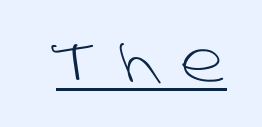
{"serif": "no", "bold": "no", "weight": "light", "width": "normal", "stroke_contrast": "low", "x_height": "large", "monospaced": "no", "underline": "yes", "letter_spacing": "wide", "letter_spacing_em": 0.39, "glyph_px": 55}
